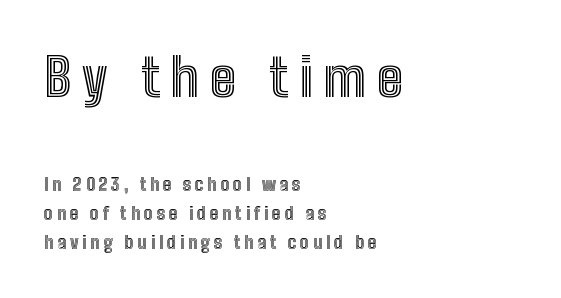
The image shows 53 px condensed type, upright; set left-aligned, normal line spacing (1.63x), unusually wide letter spacing (+0.2 em), not underlined; the first (top) block is 2.94x larger; a medium x-height.
